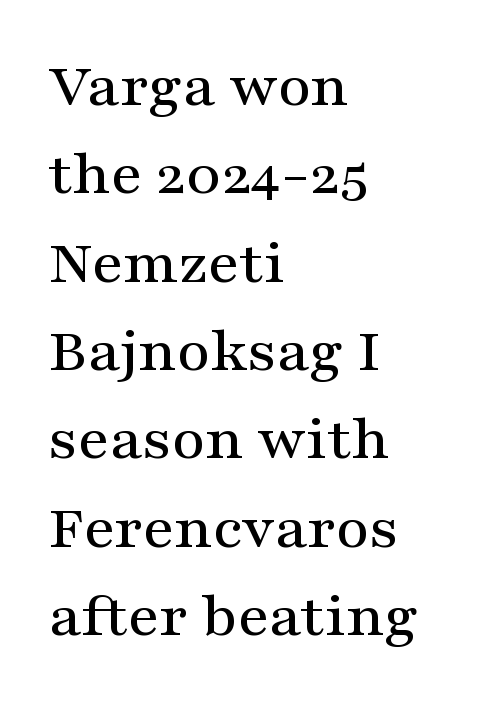
Italic? Not at all — the glyphs are vertical. Where is the straight margin? On the left. Here the designer chose a conventional face with non-uniform glyph widths. The text was rendered using a seriffed face with decorative stroke endings.
